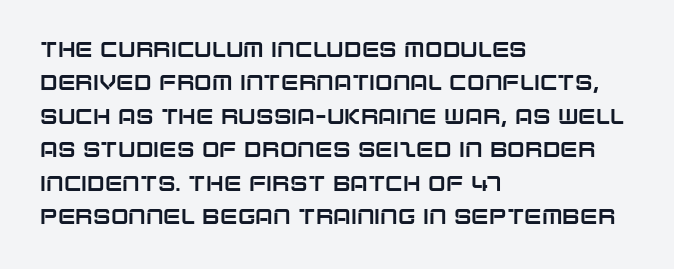
Q: Is the text italic (slanted)? A: No, it is upright.
Q: Is the text underlined? A: No.
Q: How is the paragraph aligned? A: Left-aligned.
Q: Is the spacing between letters normal or unusually wide? A: Normal.
Q: Is the spacing between lines tight, normal or loose? A: Normal.
